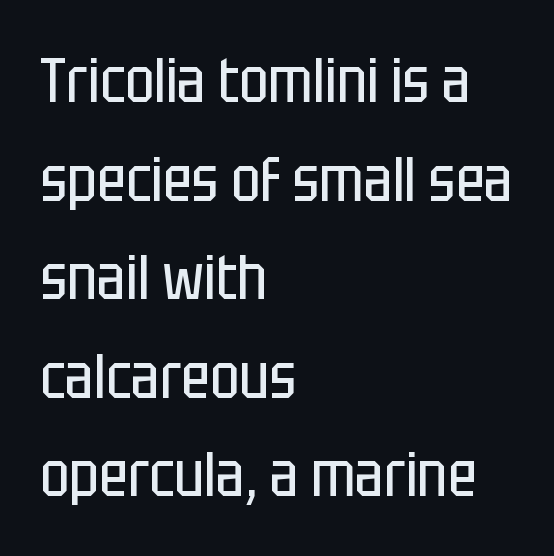
The image shows 62 px regular-weight, condensed sans-serif type, upright; set left-aligned, normal line spacing (1.59x), normal letter spacing, not underlined; low stroke contrast and a large x-height.
